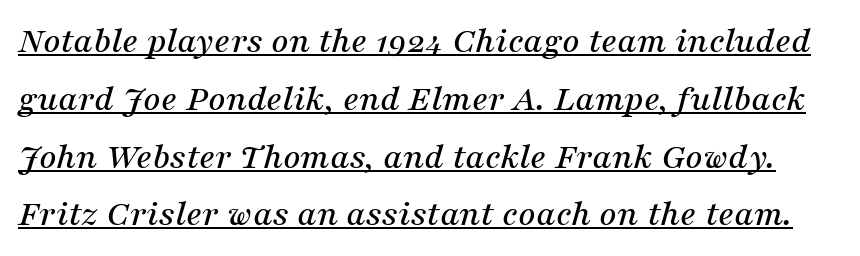
Q: Is the text italic (slanted)? A: Yes, it leans right by about 16 degrees.
Q: Is the typeface a serif or a sans-serif typeface? A: Serif.
Q: Is the text underlined? A: Yes.
Q: Is the spacing between letters normal or unusually wide? A: Normal.
Q: Is the spacing between lines tight, normal or loose? A: Normal.
Q: Width (condensed, normal, or wide)? A: Normal.
Q: Stroke contrast? A: Medium.
Q: x-height? A: Medium.
Q: Monospaced? A: No.
